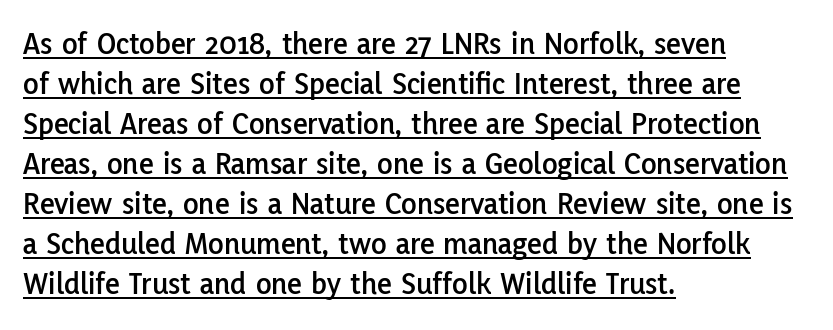
The image shows 32 px sans-serif type, upright; set left-aligned, normal line spacing (1.25x), normal letter spacing, underlined; low stroke contrast and a medium x-height.
